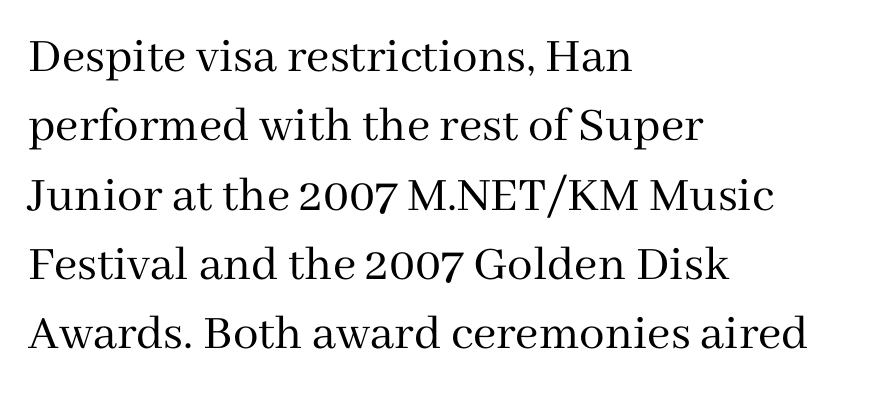
{"serif": "yes", "italic": "no", "bold": "no", "weight": "regular", "width": "normal", "stroke_contrast": "medium", "x_height": "medium", "monospaced": "no", "underline": "no", "align": "left", "line_spacing": "normal", "line_spacing_ratio": 1.36, "letter_spacing": "normal", "letter_spacing_em": 0.0, "glyph_px": 51}
